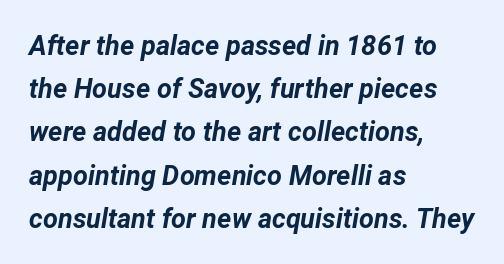
The image shows 27 px bold type, italic (leaning right); set left-aligned, normal line spacing (1.6x), normal letter spacing, not underlined.
